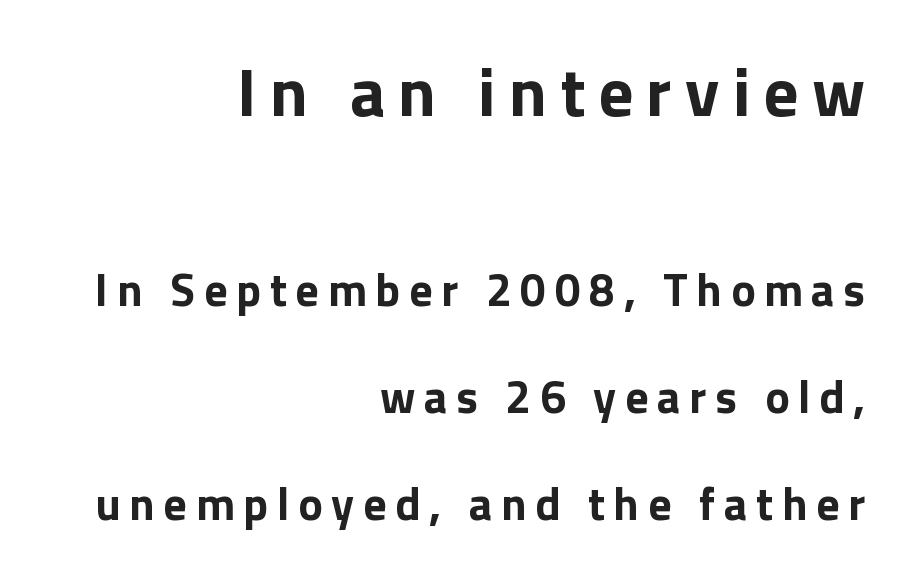
Check where the strokes stop: nothing finishes them off — pure sans. Heavy-handed strokes throughout: this text is bold. Reading down the column, the eye jumps a long way to each next line. Do the characters align in a grid? No, the font is proportional. Short and long lines alike share a common ending point at right.
